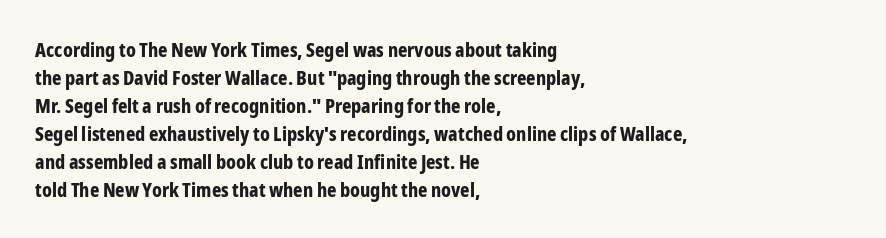
{"italic": "no", "bold": "yes", "underline": "no", "align": "left", "line_spacing": "normal", "line_spacing_ratio": 1.4, "letter_spacing": "normal", "letter_spacing_em": 0.0, "glyph_px": 20}
